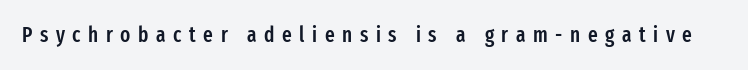
The image shows 21 px text type, upright; set unusually wide letter spacing (+0.36 em), not underlined.
